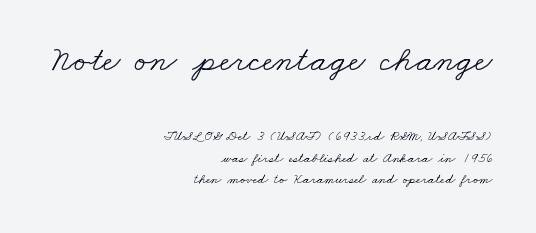
{"serif": "yes", "bold": "no", "weight": "light", "width": "wide", "stroke_contrast": "low", "x_height": "small", "monospaced": "no", "underline": "no", "align": "right", "line_spacing": "normal", "line_spacing_ratio": 1.53, "letter_spacing": "normal", "letter_spacing_em": 0.0, "larger_block": "first", "size_ratio": 2.64, "glyph_px": 37}
